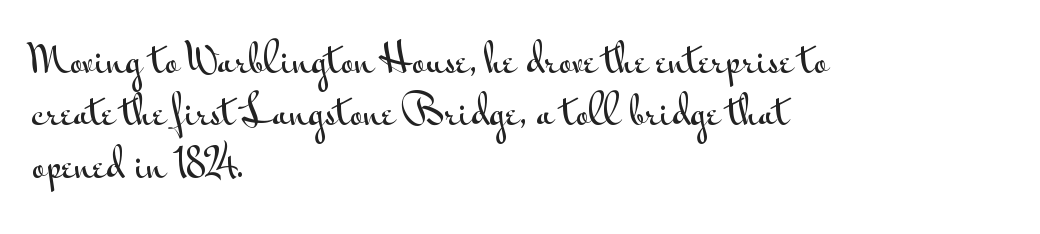
The image shows 38 px wide sans-serif type; set left-aligned, normal line spacing (1.38x), normal letter spacing, not underlined; medium stroke contrast and a small x-height.
